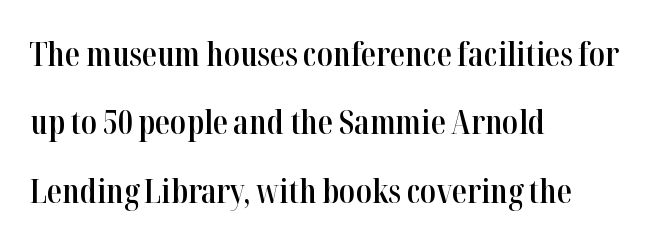
Observe the ordinary spacing: letters are neighbours, not strangers. You could not count columns in this text — the font is proportionally spaced. Teacher's note: observe the even left margin — that is flush-left alignment. Note: serifs present on the glyphs. Quick note: not italic, upright. Nobody drew a line under any word here.
